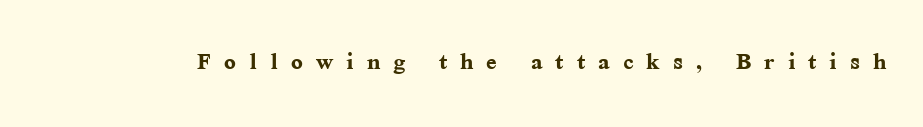
The image shows 31 px semibold serif type, upright; set unusually wide letter spacing (+0.42 em), not underlined; medium stroke contrast and a medium x-height.
